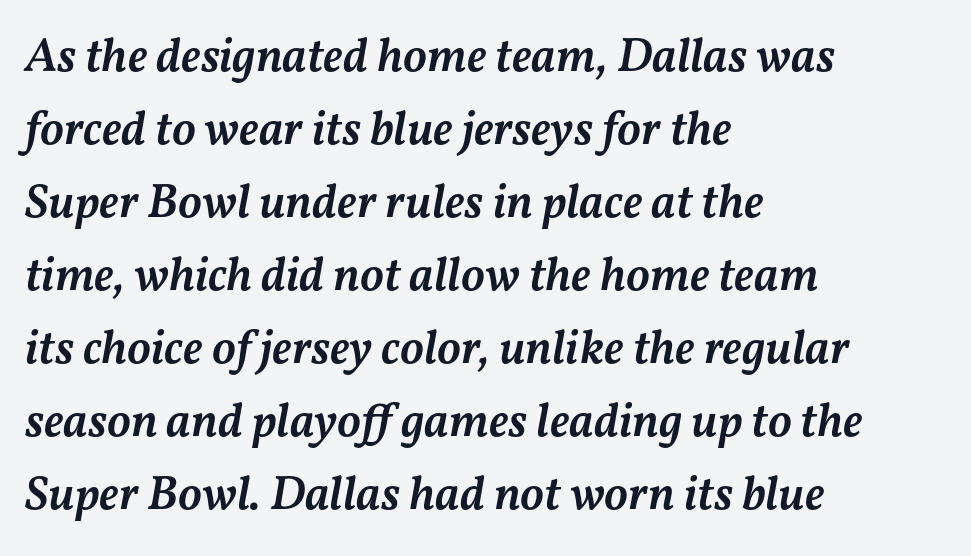
Q: Is the text bold? A: Semi-bold.
Q: Is the text italic (slanted)? A: Yes, it leans right by about 11 degrees.
Q: Is the text underlined? A: No.
Q: How is the paragraph aligned? A: Left-aligned.
Q: Is the spacing between letters normal or unusually wide? A: Normal.
Q: Is the spacing between lines tight, normal or loose? A: Normal.
Q: Width (condensed, normal, or wide)? A: Normal.
Q: Stroke contrast? A: Medium.
Q: x-height? A: Medium.
Q: Monospaced? A: No.
